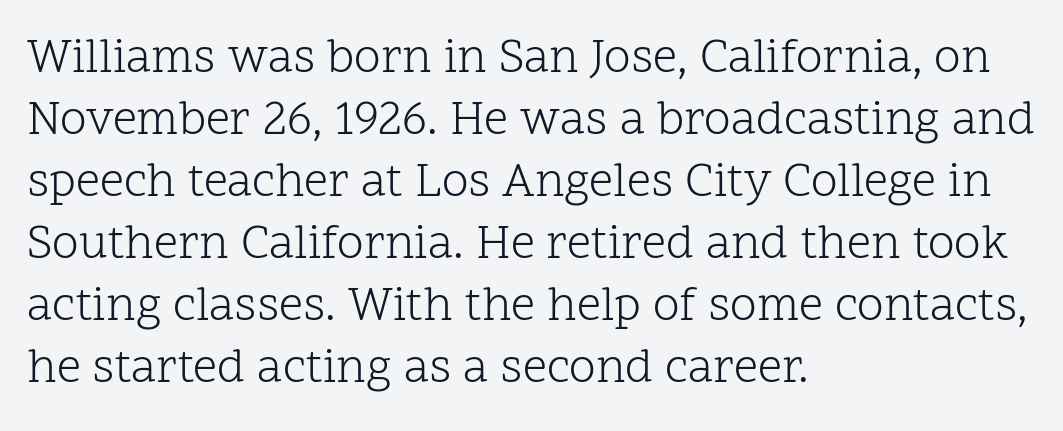
The image shows 48 px light serif type, upright; set left-aligned, normal line spacing (1.29x), normal letter spacing, not underlined; low stroke contrast and a medium x-height.
